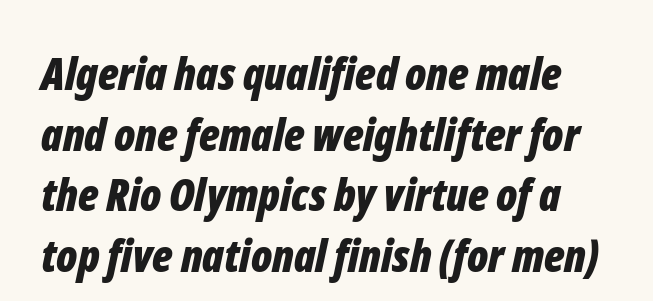
Characters follow at the spacing the type designer built in. Underline: absent. Baseline-to-baseline distance is the conventional proportion of letter height. Quick note: italic.
